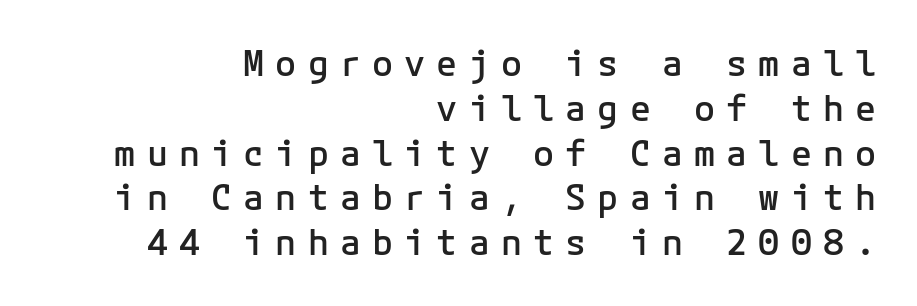
The image shows 35 px semibold sans-serif type, upright; set right-aligned, normal line spacing (1.28x), unusually wide letter spacing (+0.32 em), not underlined; low stroke contrast and a medium x-height.
